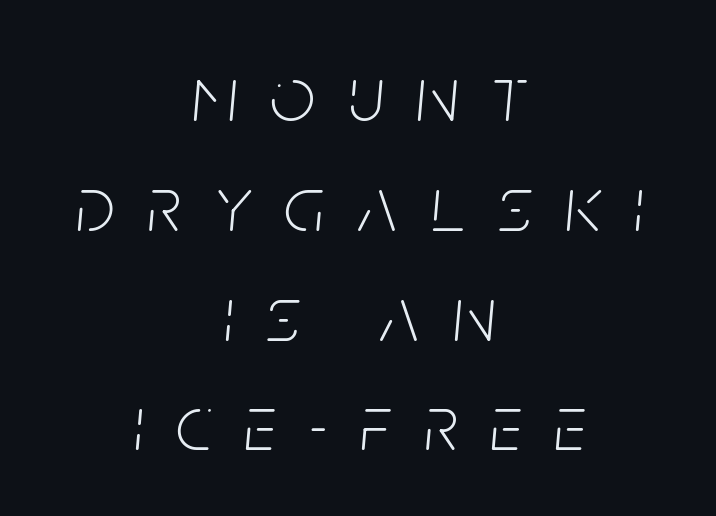
On a weight scale, this lands at 450 or below. The lettering tilts uniformly, giving the passage an italic look. Loose tracking; the words dissolve into strings of separated letters. Just letters on the line, the space beneath them empty. Here the designer chose a conventional face with non-uniform glyph widths.
